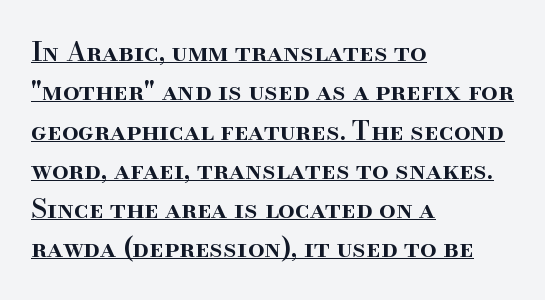
The image shows 26 px text type, upright; set left-aligned, normal line spacing (1.51x), normal letter spacing, underlined.
